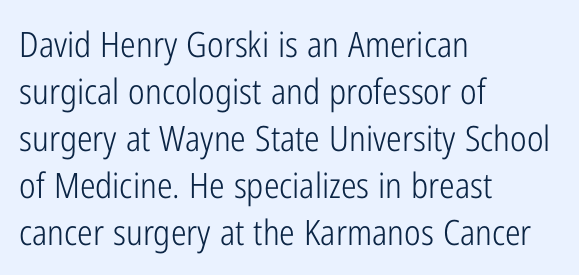
Q: Is the text bold? A: No.
Q: Is the text italic (slanted)? A: No, it is upright.
Q: Is the typeface a serif or a sans-serif typeface? A: Sans-serif.
Q: Is the text underlined? A: No.
Q: How is the paragraph aligned? A: Left-aligned.
Q: Is the spacing between letters normal or unusually wide? A: Normal.
Q: Is the spacing between lines tight, normal or loose? A: Normal.
Q: Width (condensed, normal, or wide)? A: Condensed.
Q: Stroke contrast? A: Low.
Q: x-height? A: Medium.
Q: Monospaced? A: No.
